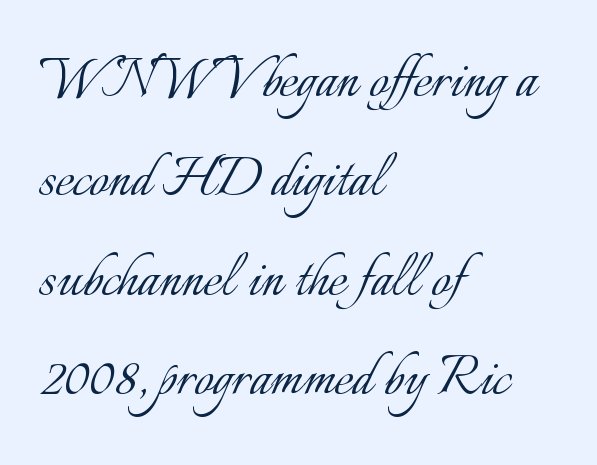
{"bold": "no", "weight": "light", "width": "normal", "stroke_contrast": "low", "x_height": "small", "monospaced": "no", "underline": "no", "align": "left", "line_spacing": "normal", "line_spacing_ratio": 1.44, "letter_spacing": "normal", "letter_spacing_em": 0.0, "glyph_px": 69}
